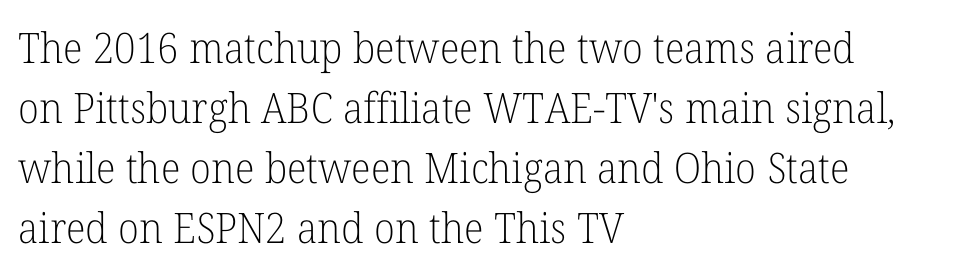
{"serif": "yes", "italic": "no", "bold": "no", "weight": "light", "width": "normal", "stroke_contrast": "low", "x_height": "medium", "monospaced": "no", "underline": "no", "align": "left", "line_spacing": "normal", "line_spacing_ratio": 1.43, "letter_spacing": "normal", "letter_spacing_em": 0.0, "glyph_px": 42}
